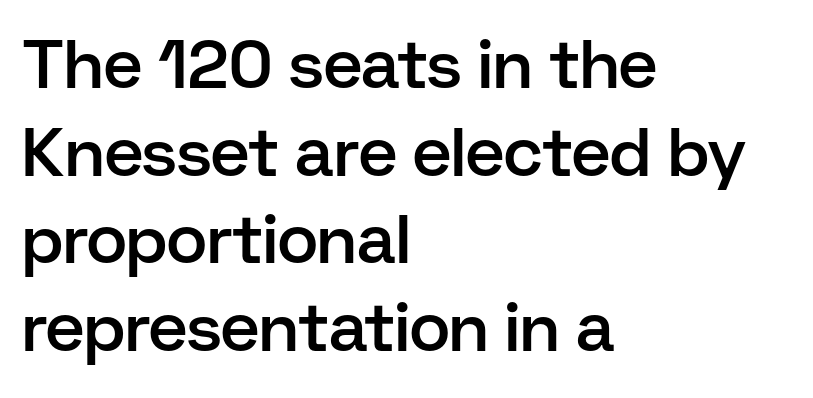
The image shows 68 px semibold sans-serif type, upright; set left-aligned, normal line spacing (1.29x), normal letter spacing, not underlined; low stroke contrast and a medium x-height.
